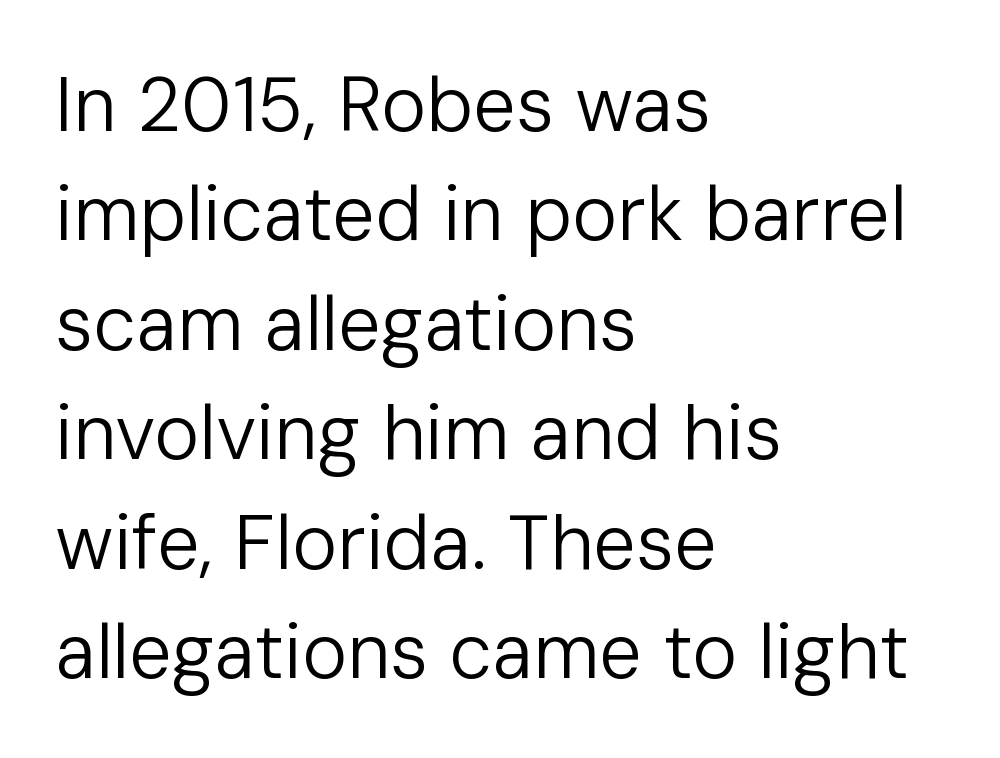
Character widths vary here, with narrow letters taking less room than wide ones. Lines of text with bare space underneath. Honestly, the row spacing looks completely unremarkable. Does extra space separate the letters? No, they use regular spacing.
